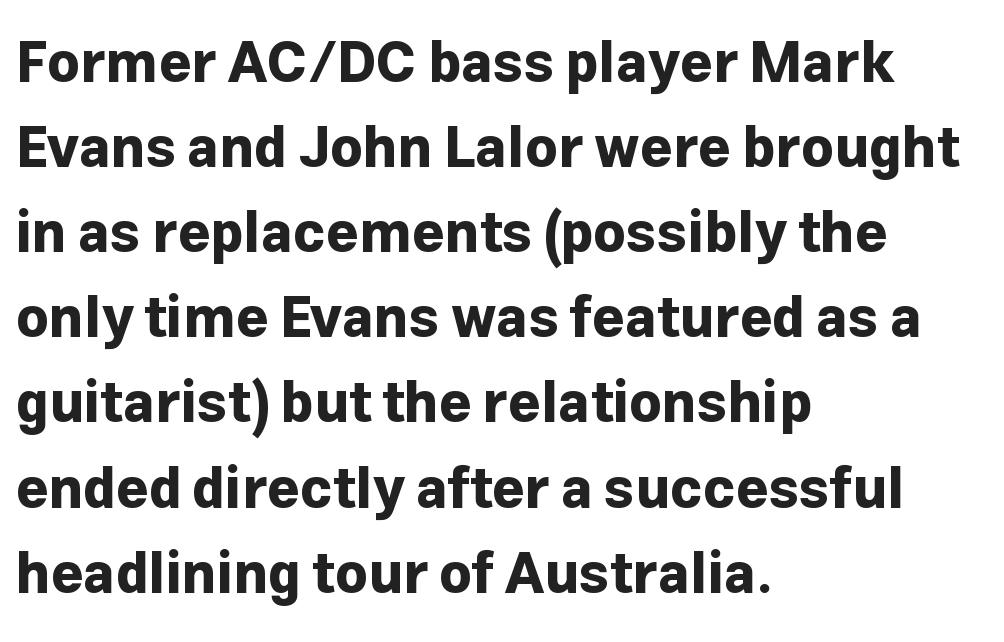
The strip under each line holds only bare page. Default kerning and tracking; the words read as compact shapes. Upright lettering throughout. I'd call this a sans setting — the letters go barefoot. The passage shown is emphatically bold.
